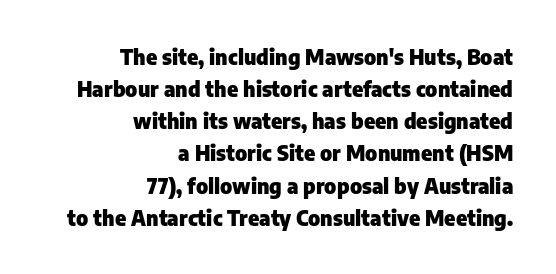
Successive baselines arrive at the customary interval. A flush-right, rag-left setting is used for this passage. Tall strokes in this sample are plumb rather than angled. Compared with an ordinary text face, these strokes are far heavier — a full bold. Only glyphs here, with clear space below each row.
